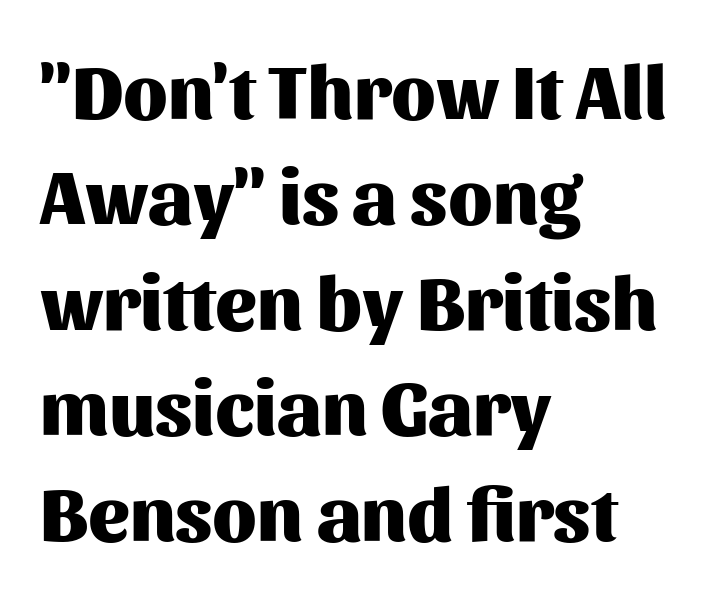
Q: Is the text bold? A: Yes.
Q: Is the text italic (slanted)? A: No, it is upright.
Q: Is the typeface a serif or a sans-serif typeface? A: Sans-serif.
Q: Is the text underlined? A: No.
Q: How is the paragraph aligned? A: Left-aligned.
Q: Is the spacing between letters normal or unusually wide? A: Normal.
Q: Is the spacing between lines tight, normal or loose? A: Normal.
Q: Width (condensed, normal, or wide)? A: Normal.
Q: Stroke contrast? A: Medium.
Q: x-height? A: Medium.
Q: Monospaced? A: No.
